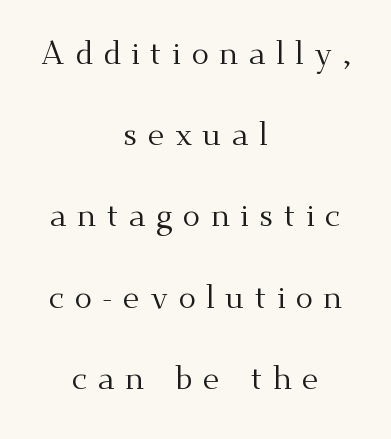
The glyphs in this specimen are seriffed. You could not count columns in this text — the font is proportionally spaced. No word sits above an underline. Compared with typical body copy, the letter spacing here is much looser. This is not heavy type; no bold has been used. Is there any slant? The stems are plumb.
